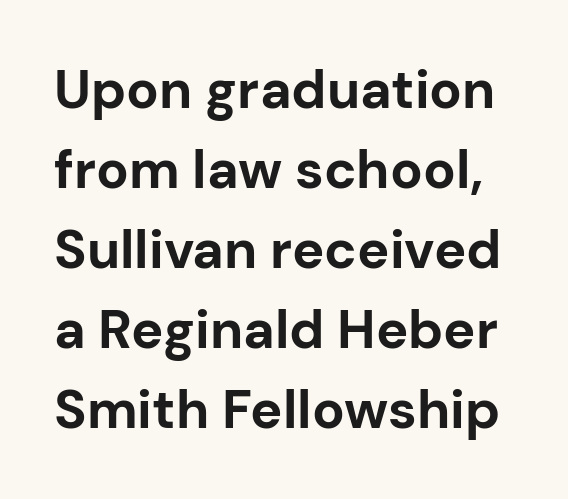
The image shows 54 px bold sans-serif type, upright; set normal line spacing (1.48x), normal letter spacing, not underlined; low stroke contrast and a medium x-height.
